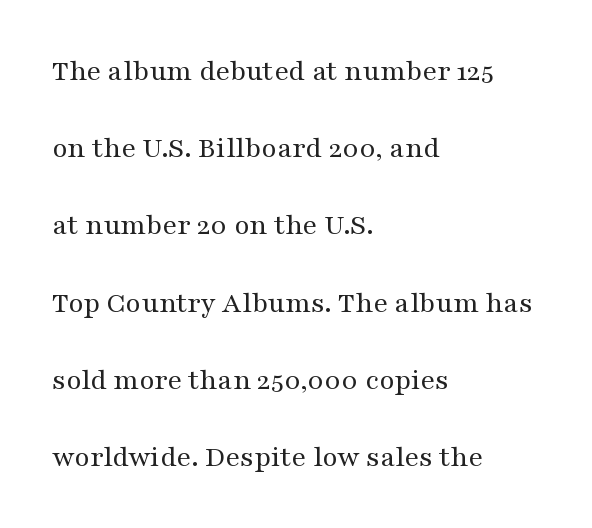
The image shows 31 px regular-weight, wide serif type, upright; set left-aligned, loose line spacing (2.49x), normal letter spacing, not underlined; medium stroke contrast and a medium x-height.
